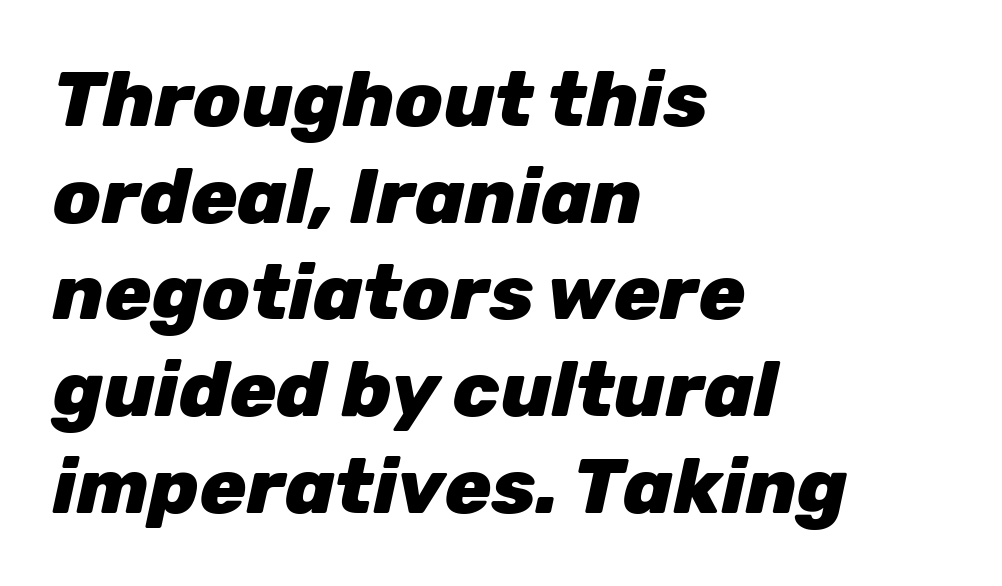
Descender tails drop into unmarked territory. The specimen reads as italic at a glance. No extra tracking has been applied to these lines. Heavy, bold letterforms. Is this a fixed-width face? No — the glyphs have proportional, varying widths.
